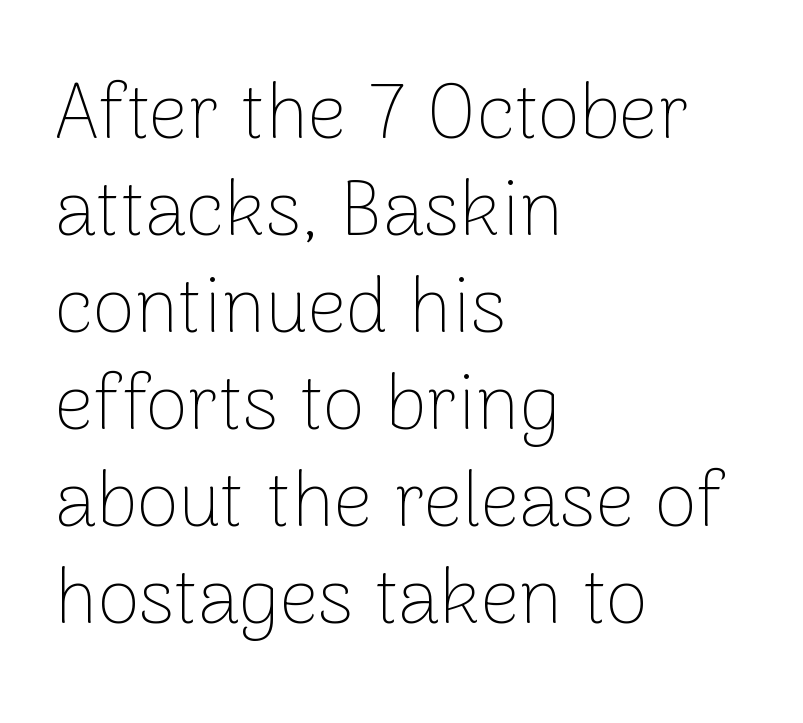
Q: Is the text bold? A: No.
Q: Is the text italic (slanted)? A: No, it is upright.
Q: Is the typeface a serif or a sans-serif typeface? A: Sans-serif.
Q: Is the text underlined? A: No.
Q: How is the paragraph aligned? A: Left-aligned.
Q: Is the spacing between letters normal or unusually wide? A: Normal.
Q: Is the spacing between lines tight, normal or loose? A: Normal.
Q: Width (condensed, normal, or wide)? A: Normal.
Q: Stroke contrast? A: Low.
Q: x-height? A: Medium.
Q: Monospaced? A: No.
